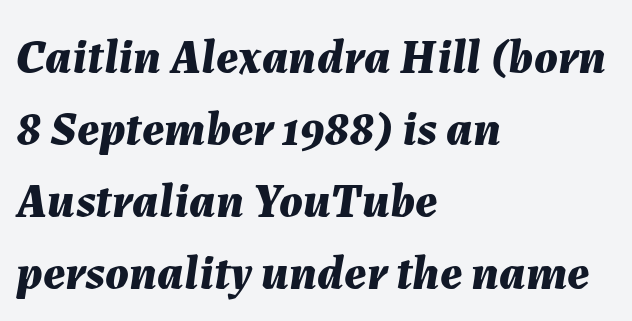
{"italic": "yes", "lean": "right", "slant_degrees": 7, "bold": "yes", "weight": "bold", "width": "normal", "stroke_contrast": "medium", "x_height": "medium", "monospaced": "no", "underline": "no", "align": "left", "line_spacing": "normal", "line_spacing_ratio": 1.47, "letter_spacing": "normal", "letter_spacing_em": 0.0, "glyph_px": 49}
